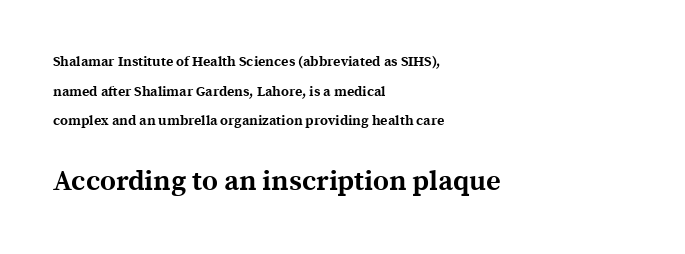
{"serif": "yes", "italic": "no", "bold": "yes", "weight": "bold", "width": "normal", "x_height": "medium", "monospaced": "no", "underline": "no", "align": "left", "line_spacing": "loose", "line_spacing_ratio": 2.11, "letter_spacing": "normal", "letter_spacing_em": 0.0, "larger_block": "second", "size_ratio": 2.0, "glyph_px": 28}
